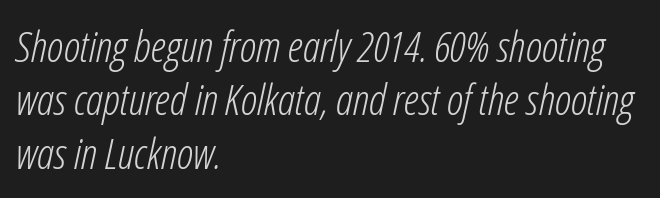
{"italic": "yes", "lean": "right", "slant_degrees": 12, "bold": "no", "weight": "light", "width": "condensed", "stroke_contrast": "low", "x_height": "medium", "monospaced": "no", "underline": "no", "align": "left", "line_spacing_ratio": 1.24, "letter_spacing": "normal", "letter_spacing_em": 0.0, "glyph_px": 43}
